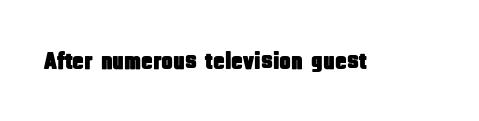
The image shows 24 px text type, upright; set normal letter spacing, not underlined.
